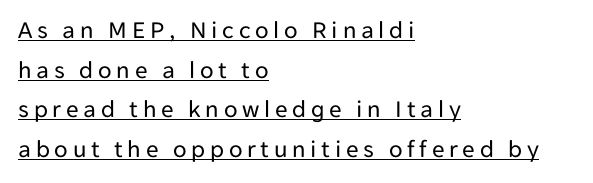
{"italic": "no", "bold": "no", "underline": "yes", "align": "left", "line_spacing": "normal", "line_spacing_ratio": 1.59, "glyph_px": 25}
